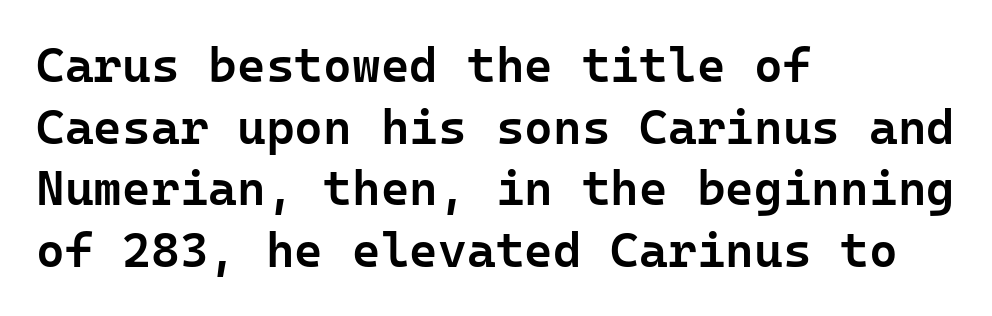
Notice how descenders clear the ascenders below comfortably — that's standard leading. The space beneath each line is pristine and unruled. Here the glyphs are tracked normally, forming tight word shapes. A classic flush-left, rag-right setting is used for this passage. Nothing sits at the stroke ends, so this counts as sans-serif.
